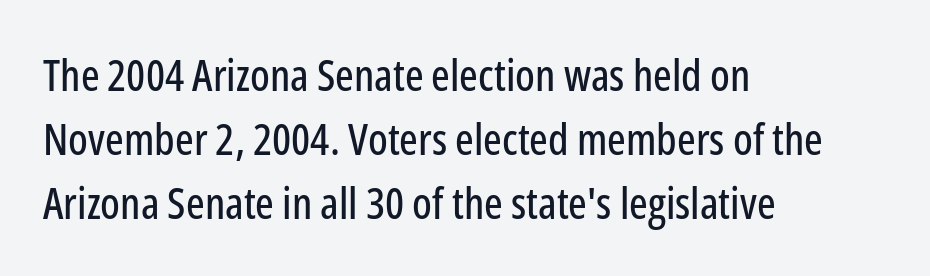
{"serif": "no", "italic": "no", "width": "condensed", "stroke_contrast": "low", "x_height": "medium", "monospaced": "no", "underline": "no", "align": "left", "line_spacing": "normal", "line_spacing_ratio": 1.46, "letter_spacing": "normal", "letter_spacing_em": 0.0, "glyph_px": 44}
